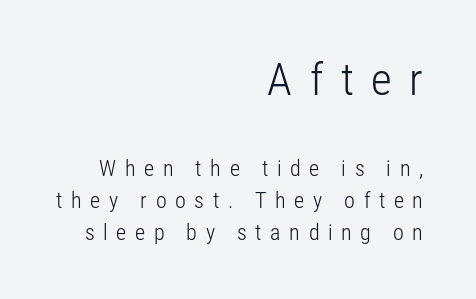
The image shows 45 px light, condensed sans-serif type, upright; set right-aligned, normal line spacing (1.46x), unusually wide letter spacing (+0.39 em), not underlined; the first (top) block is 2.05x larger; low stroke contrast and a medium x-height.
